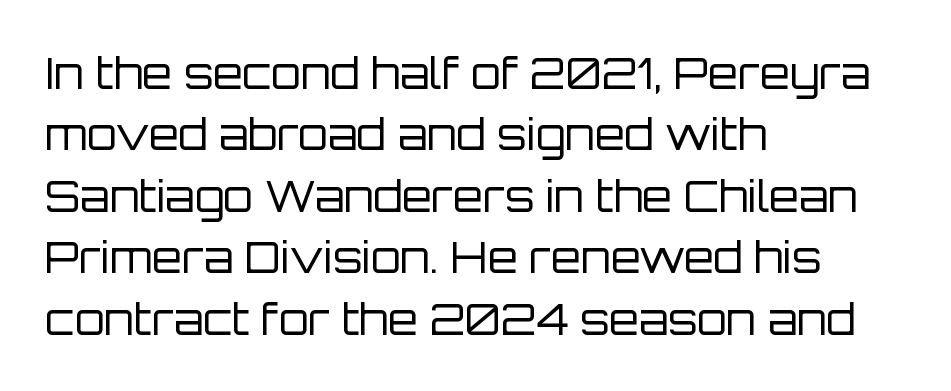
Q: Is the text bold? A: No.
Q: Is the text italic (slanted)? A: No, it is upright.
Q: Is the typeface a serif or a sans-serif typeface? A: Sans-serif.
Q: Is the text underlined? A: No.
Q: How is the paragraph aligned? A: Left-aligned.
Q: Is the spacing between letters normal or unusually wide? A: Normal.
Q: Is the spacing between lines tight, normal or loose? A: Normal.
Q: Width (condensed, normal, or wide)? A: Normal.
Q: Stroke contrast? A: Low.
Q: x-height? A: Large.
Q: Monospaced? A: No.
